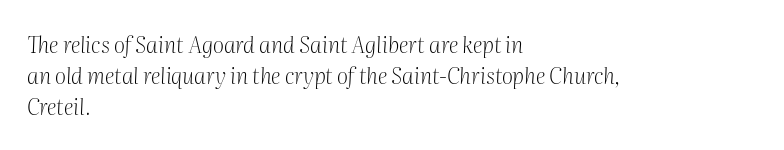
The image shows 22 px text type, italic (leaning right); set left-aligned, normal line spacing (1.42x), normal letter spacing, not underlined.
